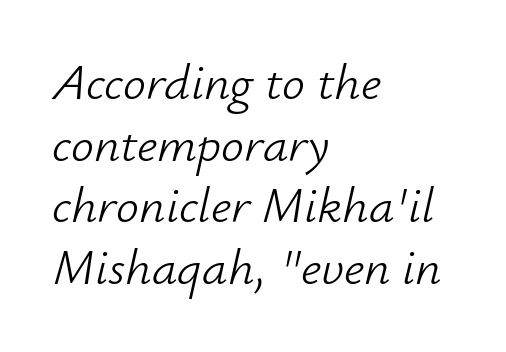
Q: Is the text bold? A: No.
Q: Is the text italic (slanted)? A: Yes, it leans right by about 12 degrees.
Q: Is the text underlined? A: No.
Q: How is the paragraph aligned? A: Left-aligned.
Q: Is the spacing between letters normal or unusually wide? A: Normal.
Q: Width (condensed, normal, or wide)? A: Normal.
Q: Stroke contrast? A: Low.
Q: x-height? A: Small.
Q: Monospaced? A: No.
